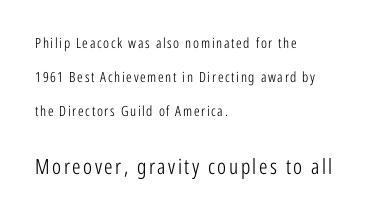
{"italic": "no", "bold": "no", "underline": "no", "align": "left", "line_spacing": "loose", "line_spacing_ratio": 2.44, "larger_block": "second", "size_ratio": 1.5, "glyph_px": 21}
